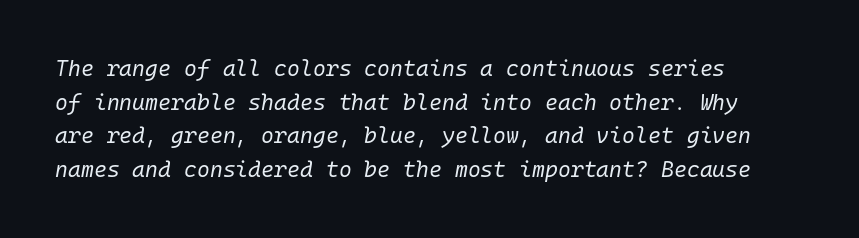
Q: Is the text bold? A: No.
Q: Is the text italic (slanted)? A: Yes, it leans right by about 10 degrees.
Q: Is the text underlined? A: No.
Q: How is the paragraph aligned? A: Left-aligned.
Q: Is the spacing between letters normal or unusually wide? A: Normal.
Q: Is the spacing between lines tight, normal or loose? A: Normal.
